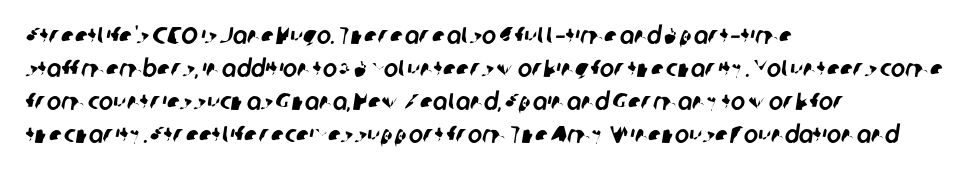
{"underline": "no", "align": "left", "line_spacing": "normal", "line_spacing_ratio": 1.38, "letter_spacing": "normal", "letter_spacing_em": 0.0, "glyph_px": 24}
